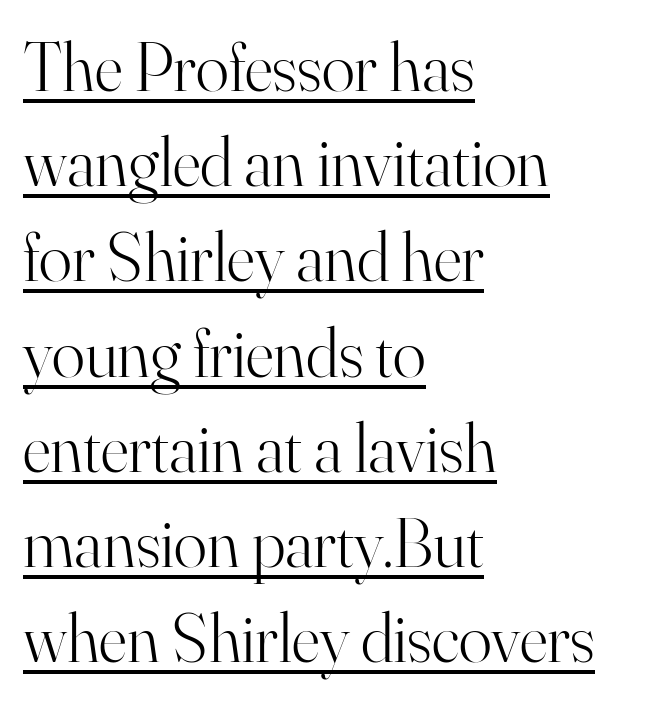
{"serif": "yes", "italic": "no", "bold": "no", "weight": "light", "width": "normal", "stroke_contrast": "high", "x_height": "small", "monospaced": "no", "underline": "yes", "align": "left", "line_spacing": "normal", "line_spacing_ratio": 1.38, "letter_spacing": "normal", "letter_spacing_em": 0.0, "glyph_px": 69}
